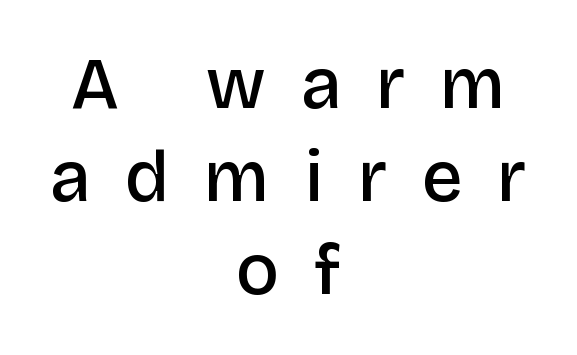
Q: Is the text bold? A: Semi-bold.
Q: Is the text italic (slanted)? A: No, it is upright.
Q: Is the typeface a serif or a sans-serif typeface? A: Sans-serif.
Q: Is the text underlined? A: No.
Q: How is the paragraph aligned? A: Centered.
Q: Is the spacing between letters normal or unusually wide? A: Unusually wide.
Q: Is the spacing between lines tight, normal or loose? A: Normal.
Q: Width (condensed, normal, or wide)? A: Normal.
Q: Stroke contrast? A: Low.
Q: x-height? A: Large.
Q: Monospaced? A: No.
